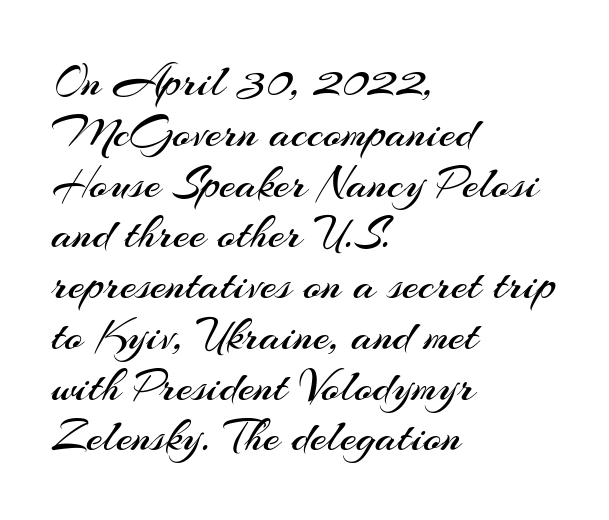
The image shows 47 px regular-weight sans-serif type; set left-aligned, tight line spacing (1.08x), normal letter spacing, not underlined; medium stroke contrast and a small x-height.
